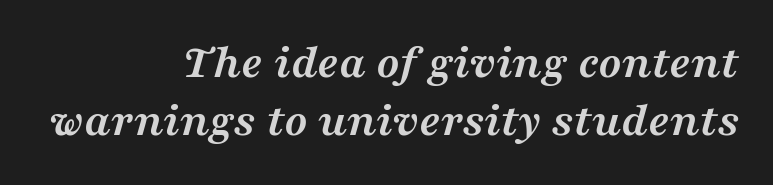
Small tapered or slab feet sit at the stroke ends, so this counts as serif. The passage shown is typed in a proportional face where columns would drift. Weight: bold. The passage is arranged like a letterhead date or caption credit — flush right. Does extra space separate the letters? No, they use regular spacing.
